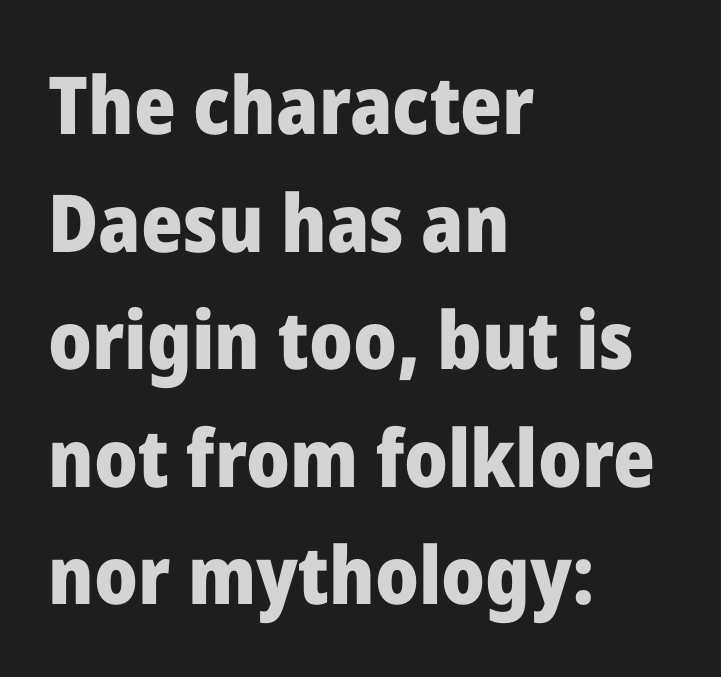
The image shows 80 px heavy sans-serif type, upright; set left-aligned, normal line spacing (1.47x), normal letter spacing, not underlined; low stroke contrast and a medium x-height.
